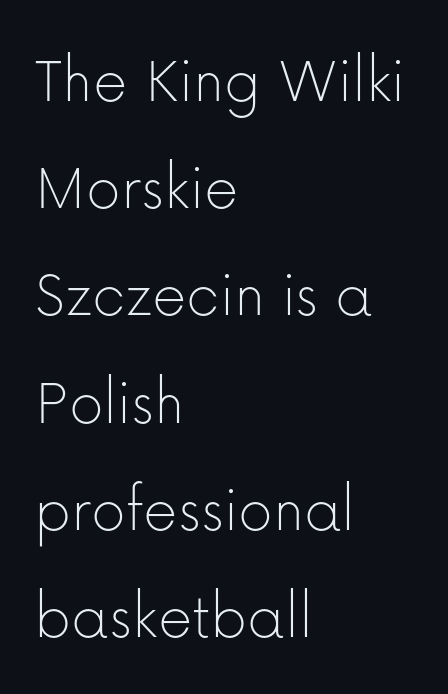
The image shows 67 px thin sans-serif type, upright; set left-aligned, normal line spacing (1.6x), normal letter spacing, not underlined; low stroke contrast and a medium x-height.
